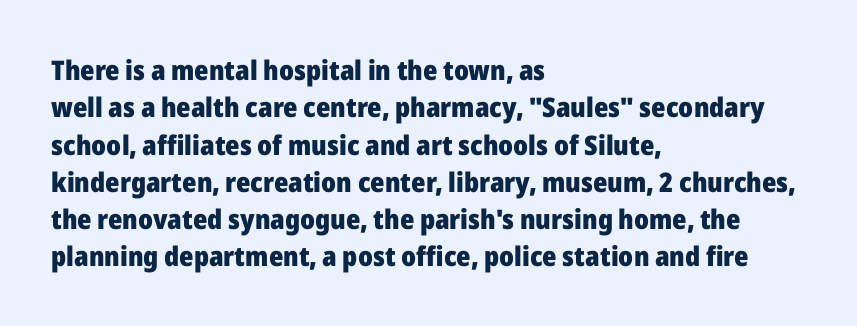
It's the straight-up-and-down kind of type. The lines are quadded left. Letter spacing: default. Rule under the text: the space is simply empty. The space between consecutive lines is moderate. Notice how thick the strokes are: this is what a full bold looks like.
